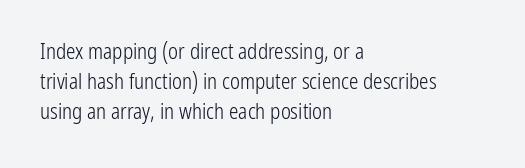
Q: Is the text bold? A: No.
Q: Is the text italic (slanted)? A: No, it is upright.
Q: Is the text underlined? A: No.
Q: How is the paragraph aligned? A: Left-aligned.
Q: Is the spacing between letters normal or unusually wide? A: Normal.
Q: Is the spacing between lines tight, normal or loose? A: Normal.
